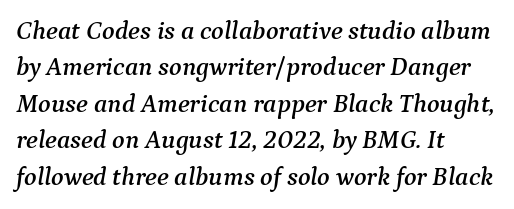
The image shows 26 px text type, italic (leaning right); set left-aligned, normal line spacing (1.4x), normal letter spacing, not underlined.
